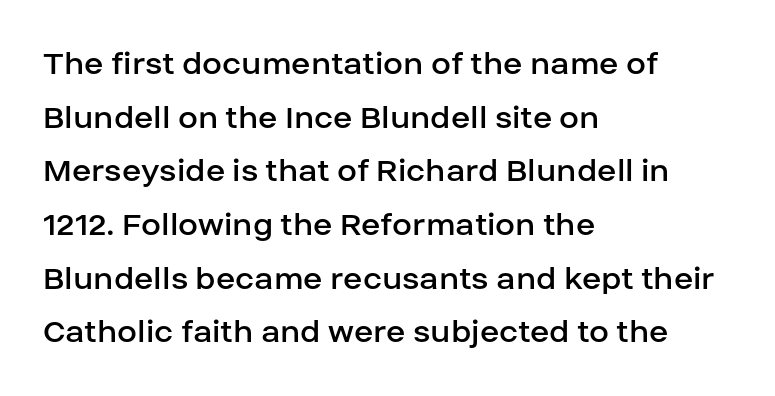
{"serif": "no", "italic": "no", "bold": "no", "weight": "regular", "width": "normal", "stroke_contrast": "low", "x_height": "large", "monospaced": "no", "underline": "no", "align": "left", "line_spacing": "normal", "line_spacing_ratio": 1.49, "letter_spacing": "normal", "letter_spacing_em": 0.0, "glyph_px": 36}
